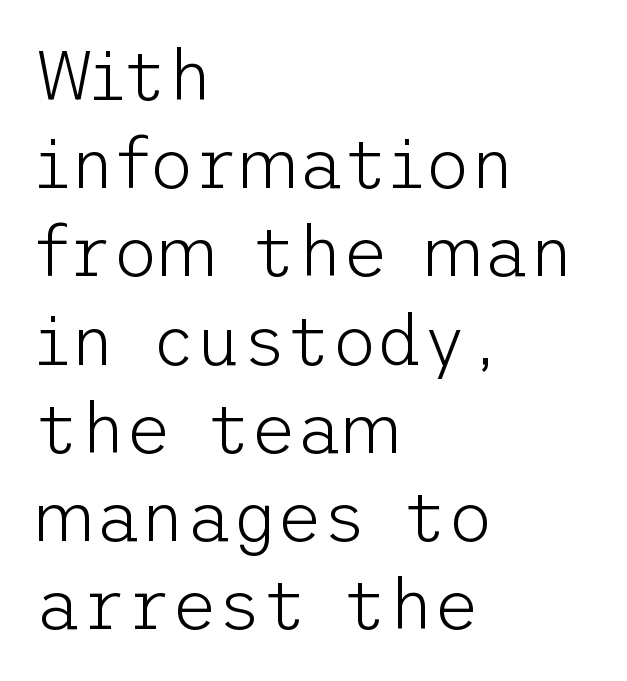
The image shows 70 px light sans-serif type, upright; set left-aligned, normal line spacing (1.26x), normal letter spacing, not underlined; low stroke contrast and a medium x-height.
